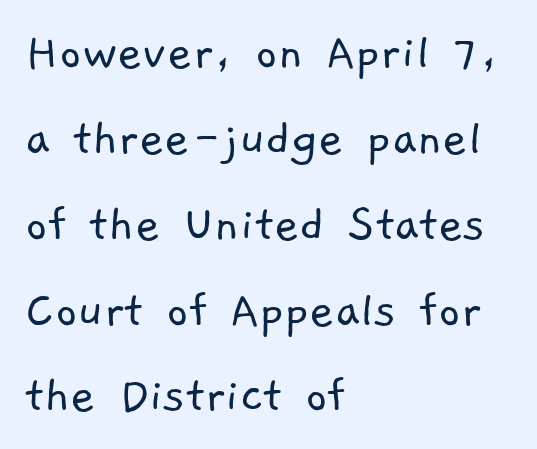
{"serif": "no", "bold": "no", "weight": "light", "width": "normal", "stroke_contrast": "low", "x_height": "medium", "monospaced": "no", "underline": "no", "align": "left", "line_spacing": "normal", "line_spacing_ratio": 1.59, "letter_spacing": "normal", "letter_spacing_em": 0.0, "glyph_px": 54}
